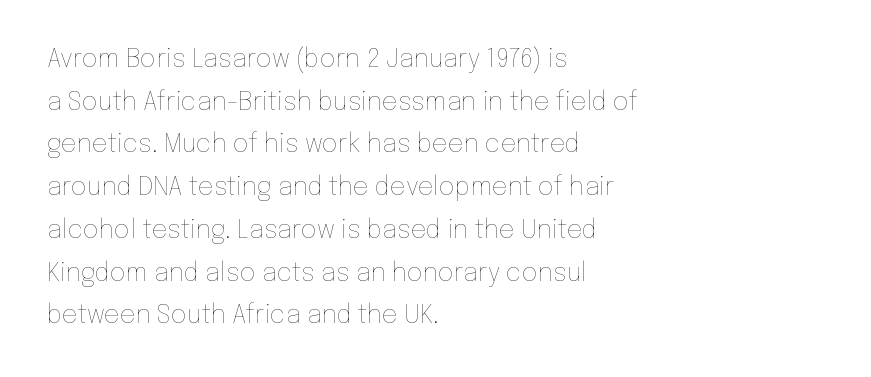
The image shows 25 px text type, upright; set left-aligned, line spacing 1.71x, normal letter spacing, not underlined.
